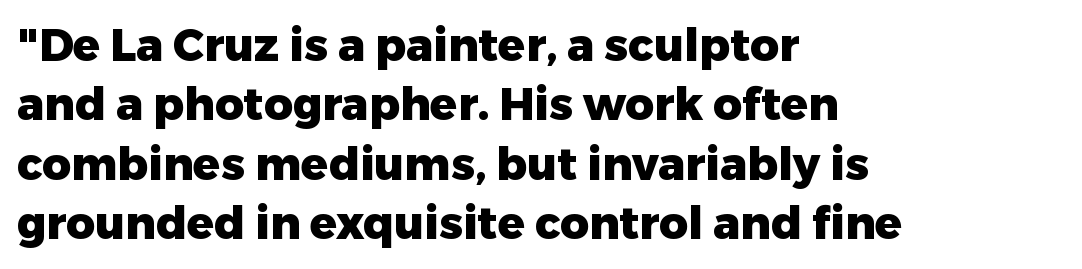
Q: Is the text bold? A: Yes.
Q: Is the text italic (slanted)? A: No, it is upright.
Q: Is the typeface a serif or a sans-serif typeface? A: Sans-serif.
Q: Is the text underlined? A: No.
Q: How is the paragraph aligned? A: Left-aligned.
Q: Is the spacing between letters normal or unusually wide? A: Normal.
Q: Is the spacing between lines tight, normal or loose? A: Normal.
Q: Width (condensed, normal, or wide)? A: Normal.
Q: Stroke contrast? A: Low.
Q: x-height? A: Medium.
Q: Monospaced? A: No.
